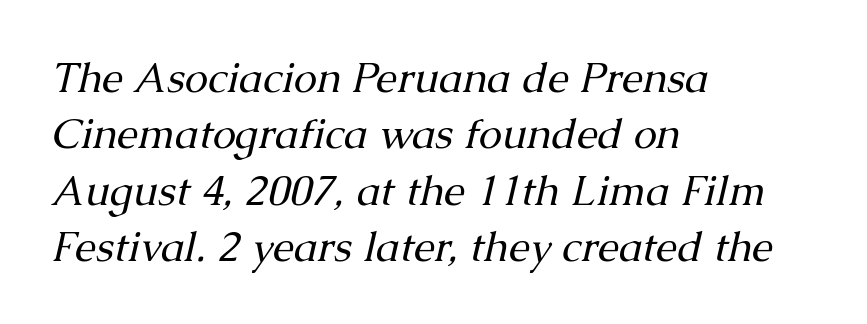
This rendering employs a face with finishing strokes, i.e., a serif. Varying glyph widths throughout — classic text-font behaviour. Alignment: flush left. Honestly, the letter spacing is just normal — you wouldn't notice it. Compared with ordinary roman type, these characters are visibly tilted.
